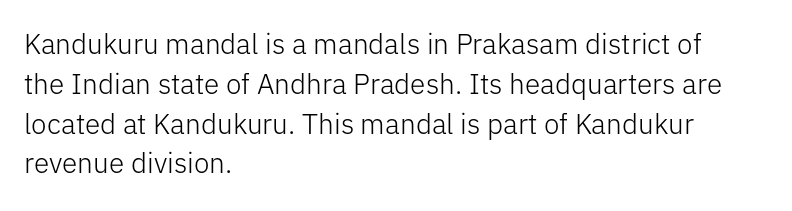
Upright lettering throughout. Compared with a centered layout, this one pins lines to the left instead. The line texture is even and compact thanks to regular tracking. Look at the bottom of the vertical strokes: they stop flat, with no serifs. The face used here is proportionally spaced, like ordinary book or web type. Summary of weight: not heavy and not bold.
